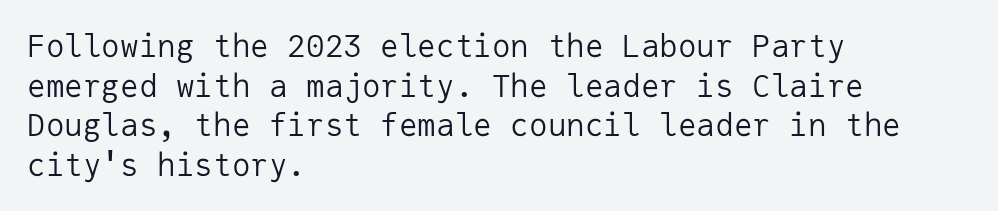
The image shows 31 px regular-weight sans-serif type, upright, monospaced; set left-aligned, normal line spacing (1.28x), normal letter spacing, not underlined; low stroke contrast and a medium x-height.
